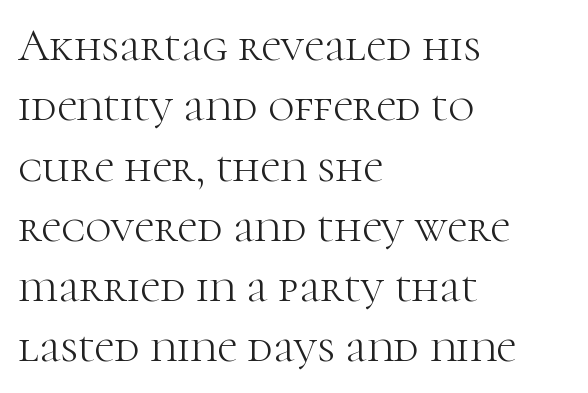
{"serif": "yes", "italic": "no", "bold": "no", "weight": "light", "width": "normal", "stroke_contrast": "high", "x_height": "medium", "monospaced": "no", "underline": "no", "align": "left", "line_spacing": "normal", "line_spacing_ratio": 1.34, "letter_spacing": "normal", "letter_spacing_em": 0.0, "glyph_px": 45}
